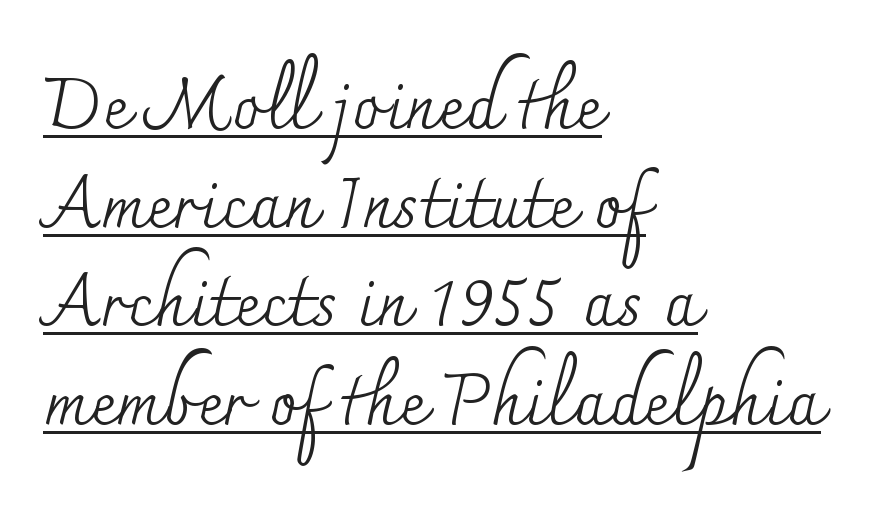
Q: Is the text bold? A: No.
Q: Is the text italic (slanted)? A: Yes.
Q: Is the typeface a serif or a sans-serif typeface? A: Serif.
Q: Is the text underlined? A: Yes.
Q: How is the paragraph aligned? A: Left-aligned.
Q: Is the spacing between letters normal or unusually wide? A: Normal.
Q: Is the spacing between lines tight, normal or loose? A: Normal.
Q: Width (condensed, normal, or wide)? A: Normal.
Q: Stroke contrast? A: Medium.
Q: x-height? A: Small.
Q: Monospaced? A: No.
